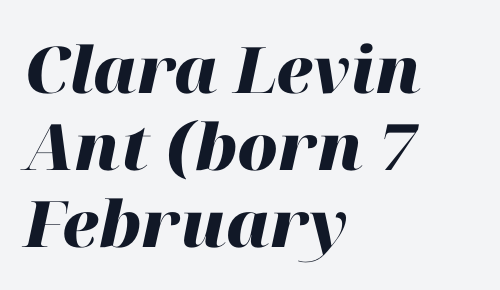
{"italic": "yes", "lean": "right", "slant_degrees": 12, "bold": "yes", "weight": "heavy", "width": "normal", "stroke_contrast": "high", "x_height": "medium", "monospaced": "no", "underline": "no", "align": "left", "line_spacing_ratio": 1.2, "letter_spacing": "normal", "letter_spacing_em": 0.0, "glyph_px": 64}
